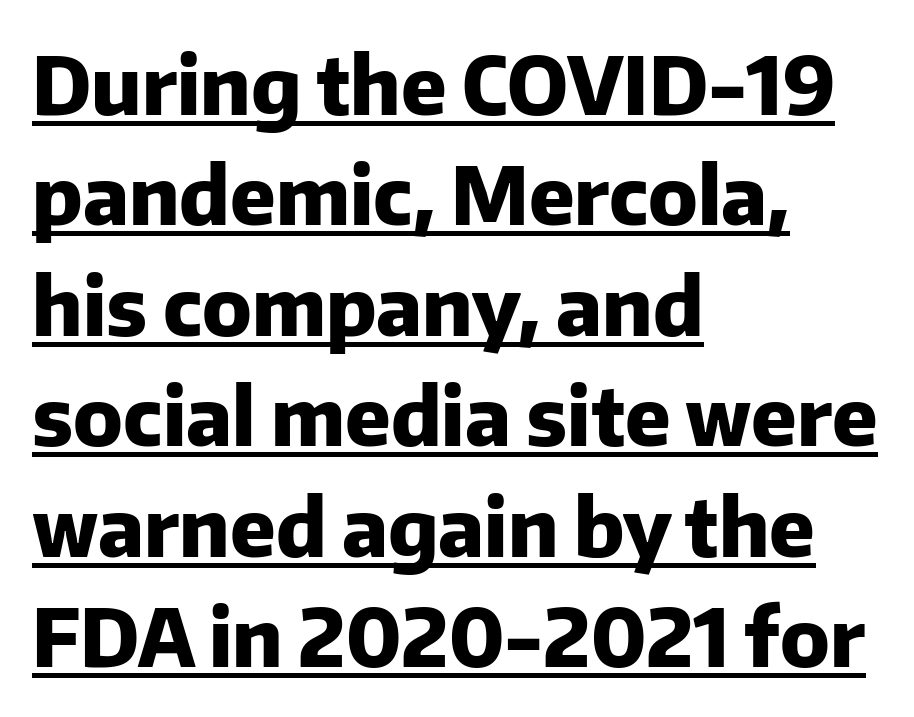
{"serif": "no", "italic": "no", "bold": "yes", "weight": "heavy", "width": "normal", "stroke_contrast": "low", "x_height": "medium", "monospaced": "no", "underline": "yes", "align": "left", "line_spacing": "normal", "line_spacing_ratio": 1.38, "letter_spacing": "normal", "letter_spacing_em": 0.0, "glyph_px": 80}
